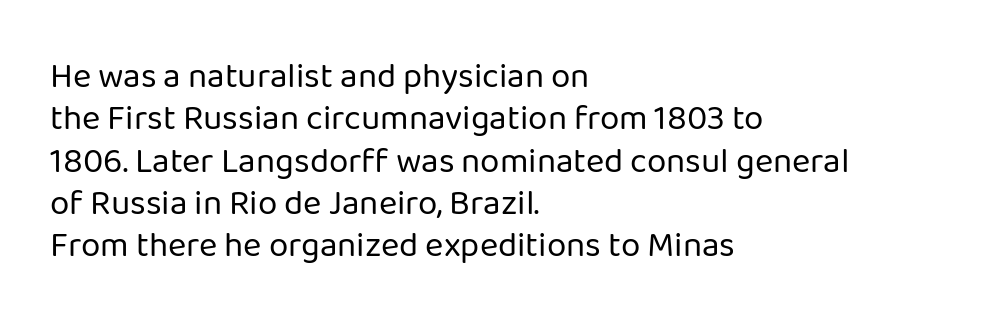
The image shows 35 px regular-weight sans-serif type, upright; set left-aligned, line spacing 1.21x, normal letter spacing, not underlined; low stroke contrast and a medium x-height.
